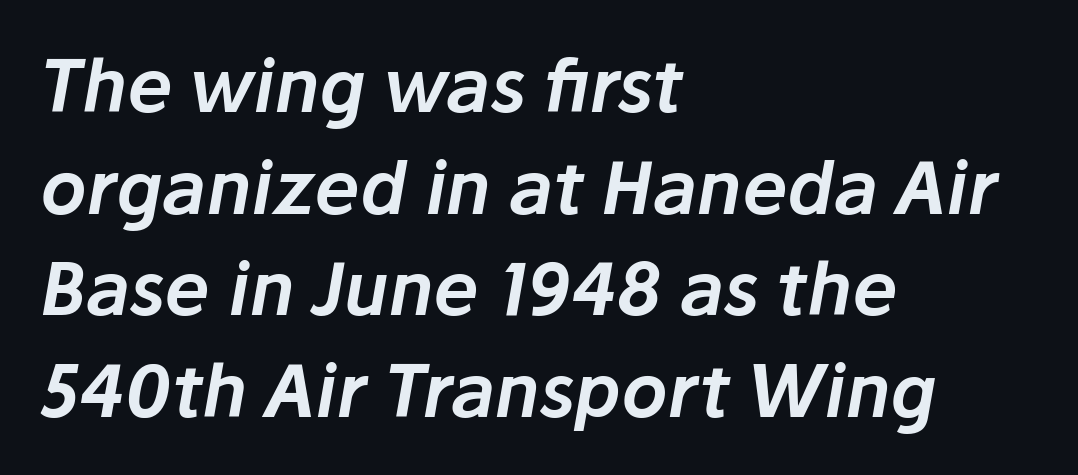
{"italic": "yes", "lean": "right", "slant_degrees": 10, "width": "normal", "stroke_contrast": "low", "x_height": "medium", "monospaced": "no", "underline": "no", "align": "left", "line_spacing": "normal", "line_spacing_ratio": 1.41, "letter_spacing": "normal", "letter_spacing_em": 0.0, "glyph_px": 72}
